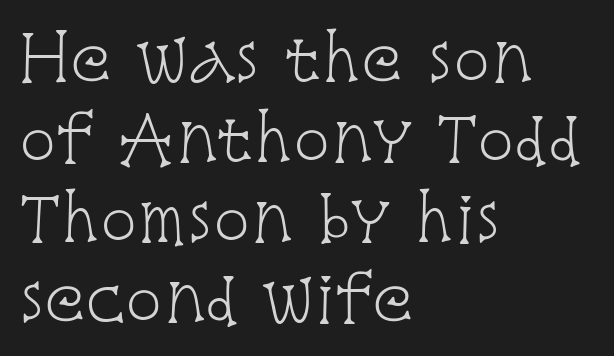
The image shows 61 px light, condensed serif type, upright; set left-aligned, normal line spacing (1.31x), normal letter spacing, not underlined; low stroke contrast and a large x-height.
